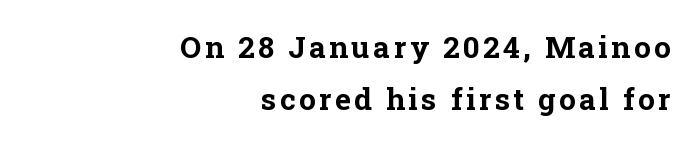
The lettering holds an erect, upright posture throughout. Has an underline been added? It has not. Character widths vary here, with narrow letters taking less room than wide ones. The passage shown is typeset with a serif family. The typesetter chose a ragged-left arrangement here. Is the type bold? Yes — the strokes are clearly thick and heavy.
